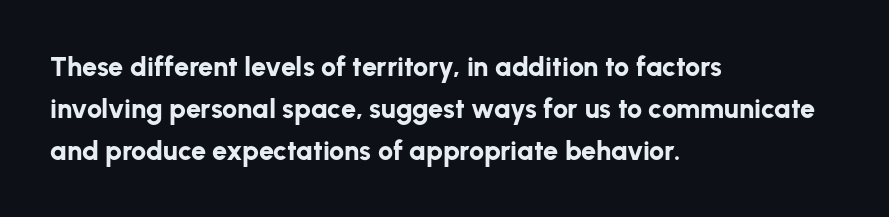
{"italic": "no", "bold": "yes", "underline": "no", "align": "left", "line_spacing": "normal", "line_spacing_ratio": 1.55, "letter_spacing": "normal", "letter_spacing_em": 0.0, "glyph_px": 27}
